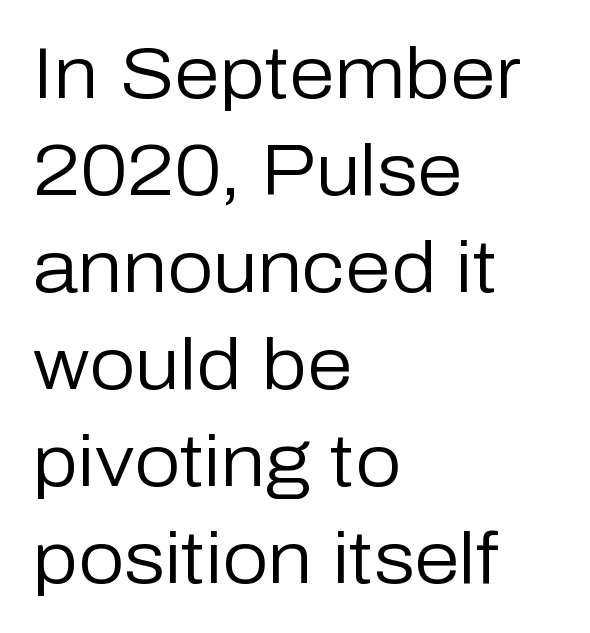
{"serif": "no", "italic": "no", "bold": "no", "weight": "regular", "width": "normal", "stroke_contrast": "low", "x_height": "medium", "monospaced": "no", "underline": "no", "align": "left", "line_spacing": "normal", "line_spacing_ratio": 1.33, "letter_spacing": "normal", "letter_spacing_em": 0.0, "glyph_px": 73}
